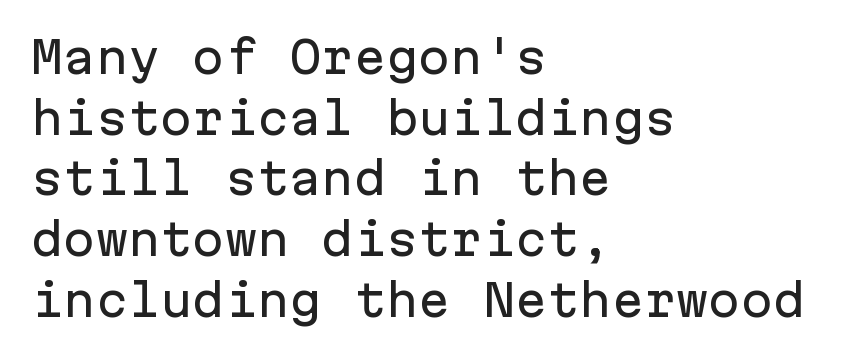
The lines in this sample share a left origin and differ only in where they stop. Nope, not italic — everything's standing straight. The glyphs are unaccompanied by any horizontal stroke below them. Think of a typewriter: that constant character pitch is what you see here. The type is set solid horizontally, with unmodified tracking.
